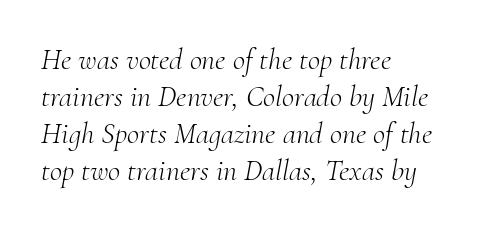
Character widths vary here, with narrow letters taking less room than wide ones. The face looks like a standard text weight, possibly lighter. Notice how the stems are inclined rather than vertical — that's the hallmark of italics. Teacher's note: observe the even left margin — that is flush-left alignment. Honestly, there is no underline to notice here at all. Unlike a clean sans, this face finishes its strokes with serifs.
